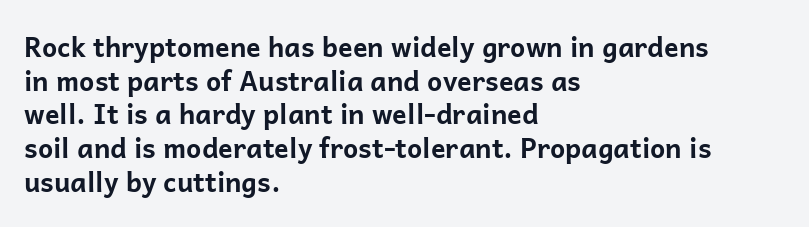
Its strokes are broad and dark, the hallmark of bold type. It's the straight-up-and-down kind of type. Regular leading. Caption: standard tracking, unaltered.
